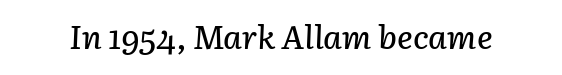
Each row of text sits above clean, open space. The lettering tilts uniformly, giving the passage an italic look. Nobody touched the tracking dial on this one. Proportional: the letters do not fall into vertical columns.
